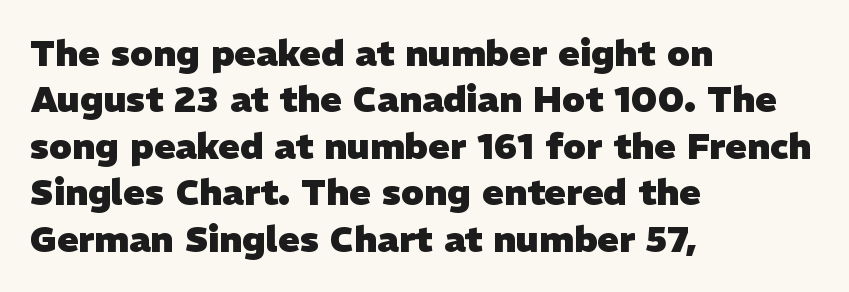
Q: Is the text bold? A: Yes.
Q: Is the typeface a serif or a sans-serif typeface? A: Sans-serif.
Q: Is the text underlined? A: No.
Q: How is the paragraph aligned? A: Left-aligned.
Q: Is the spacing between letters normal or unusually wide? A: Normal.
Q: Is the spacing between lines tight, normal or loose? A: Normal.
Q: Width (condensed, normal, or wide)? A: Normal.
Q: Stroke contrast? A: Low.
Q: x-height? A: Medium.
Q: Monospaced? A: No.
